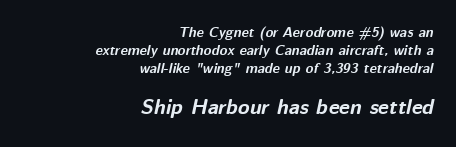
The passage shown is not underscored anywhere. Each word holds together tightly as a unit, with standard inter-letter gaps. One glance says typical: line gaps are just what's usual. This is heavy type, rendered in bold. Style check: oblique. Character size in the trailing block exceeds that of the leading block.
